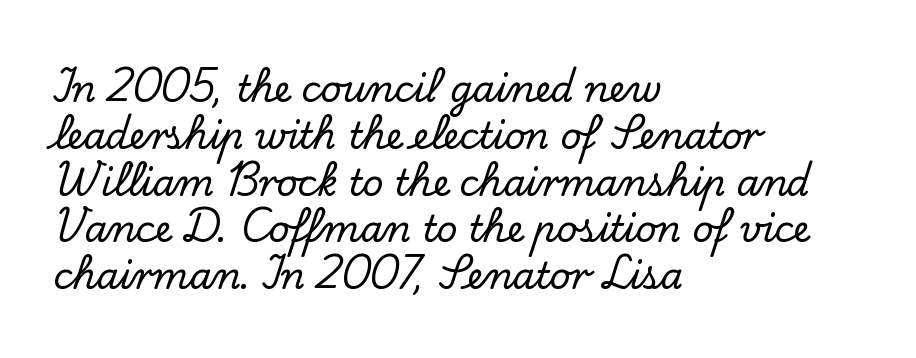
These lines are rendered in a variable-pitch font. The tracking reads as untouched default to a designer's eye. Letterform terminals end in serifs throughout the passage. Unmarked baselines from the first word to the last.
